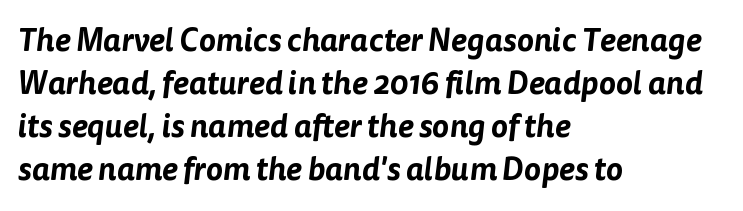
The line texture is even and compact thanks to regular tracking. Rows of type keep a routine distance in the vertical direction. Is this a fixed-width face? No — the glyphs have proportional, varying widths. The lines in this sample share a left origin and differ only in where they stop.
